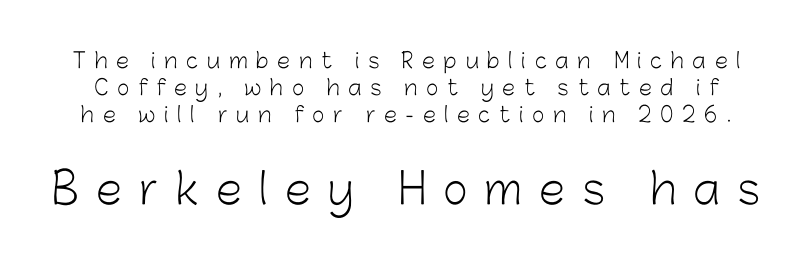
Q: Is the text bold? A: No.
Q: Is the text italic (slanted)? A: No, it is upright.
Q: Is the typeface a serif or a sans-serif typeface? A: Sans-serif.
Q: Is the text underlined? A: No.
Q: Is the spacing between letters normal or unusually wide? A: Unusually wide.
Q: Is the spacing between lines tight, normal or loose? A: Normal.
Q: Which block of text is set in a larger size, the first (top) or the second (bottom)? A: The second (bottom) one.
Q: Width (condensed, normal, or wide)? A: Normal.
Q: Stroke contrast? A: Low.
Q: x-height? A: Medium.
Q: Monospaced? A: No.
